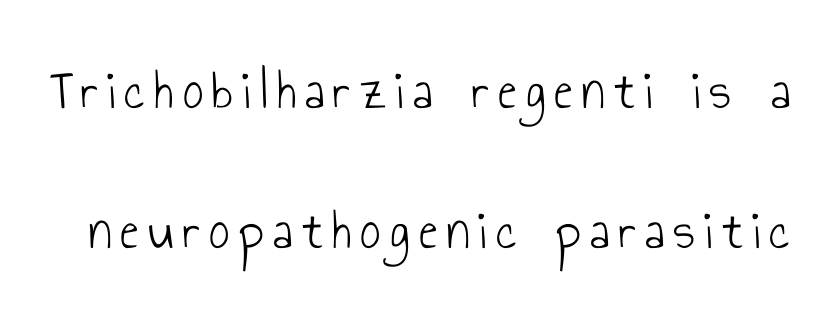
Clear beneath every line of the passage. Successive baselines arrive slowly, with a big drop between each. Style check: upright. This rendering employs a face without finishing strokes, i.e., a sans-serif. A typesetter would call this proportional, since set widths differ per character.
